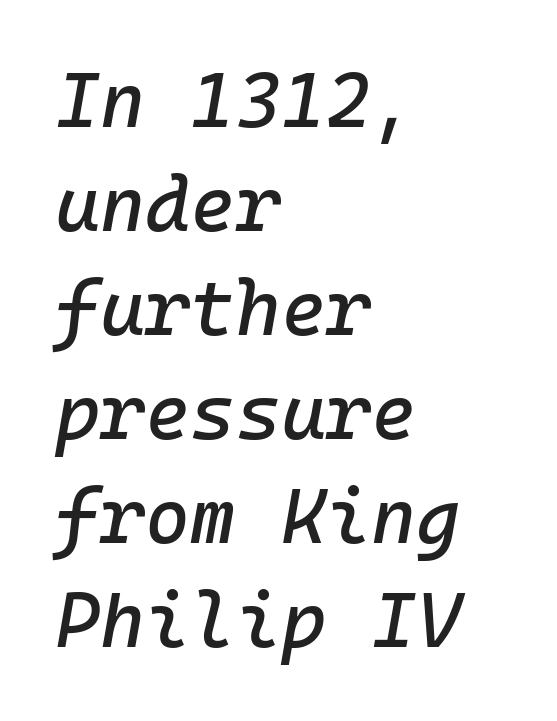
Q: Is the text italic (slanted)? A: Yes, it leans right by about 10 degrees.
Q: Is the text underlined? A: No.
Q: How is the paragraph aligned? A: Left-aligned.
Q: Is the spacing between letters normal or unusually wide? A: Normal.
Q: Is the spacing between lines tight, normal or loose? A: Normal.
Q: Width (condensed, normal, or wide)? A: Normal.
Q: Stroke contrast? A: Low.
Q: x-height? A: Medium.
Q: Monospaced? A: Yes.
